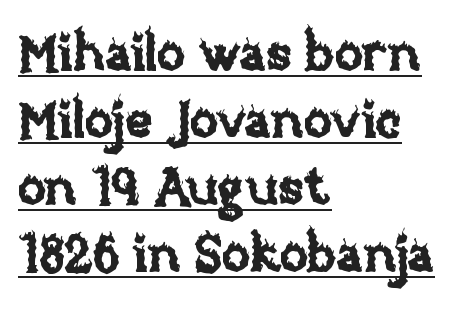
Q: Is the text italic (slanted)? A: No, it is upright.
Q: Is the text underlined? A: Yes.
Q: How is the paragraph aligned? A: Left-aligned.
Q: Is the spacing between letters normal or unusually wide? A: Normal.
Q: Is the spacing between lines tight, normal or loose? A: Normal.
Q: Width (condensed, normal, or wide)? A: Normal.
Q: Stroke contrast? A: Low.
Q: x-height? A: Large.
Q: Monospaced? A: No.
